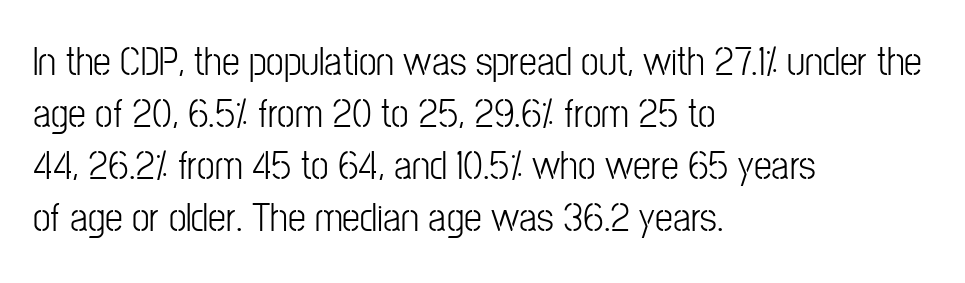
The image shows 40 px light, condensed sans-serif type, upright; set left-aligned, normal line spacing (1.3x), normal letter spacing, not underlined; low stroke contrast and a medium x-height.
